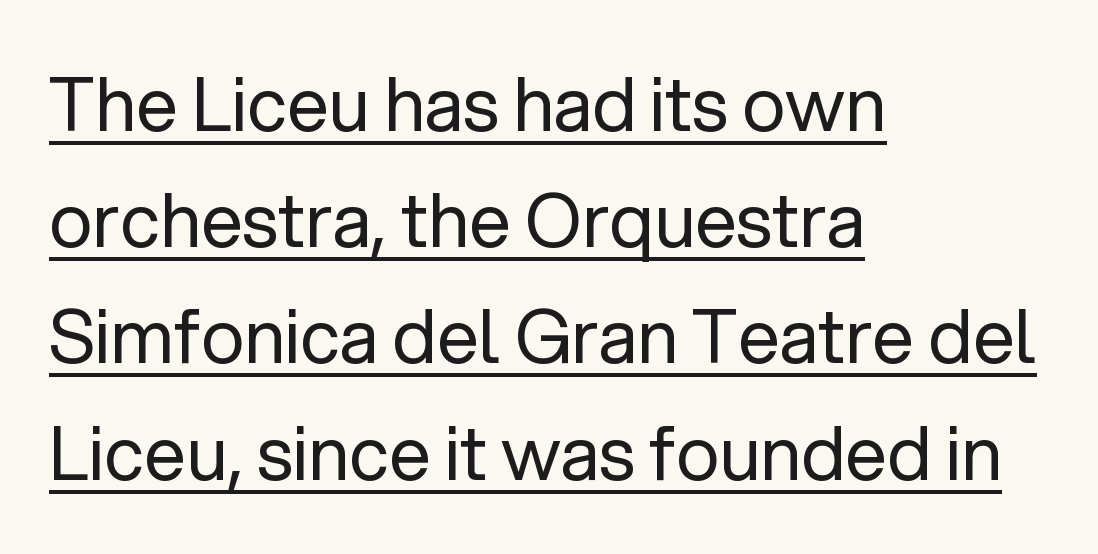
Q: Is the text bold? A: No.
Q: Is the text italic (slanted)? A: No, it is upright.
Q: Is the typeface a serif or a sans-serif typeface? A: Sans-serif.
Q: Is the text underlined? A: Yes.
Q: How is the paragraph aligned? A: Left-aligned.
Q: Is the spacing between letters normal or unusually wide? A: Normal.
Q: Is the spacing between lines tight, normal or loose? A: Normal.
Q: Width (condensed, normal, or wide)? A: Normal.
Q: Stroke contrast? A: Low.
Q: x-height? A: Medium.
Q: Monospaced? A: No.
